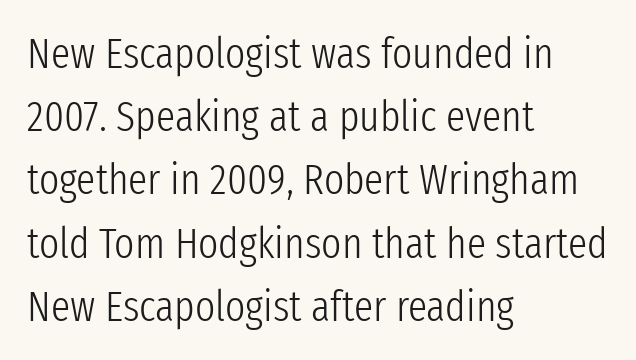
The image shows 43 px light, condensed sans-serif type, upright; set left-aligned, normal line spacing (1.47x), normal letter spacing, not underlined; low stroke contrast and a medium x-height.
